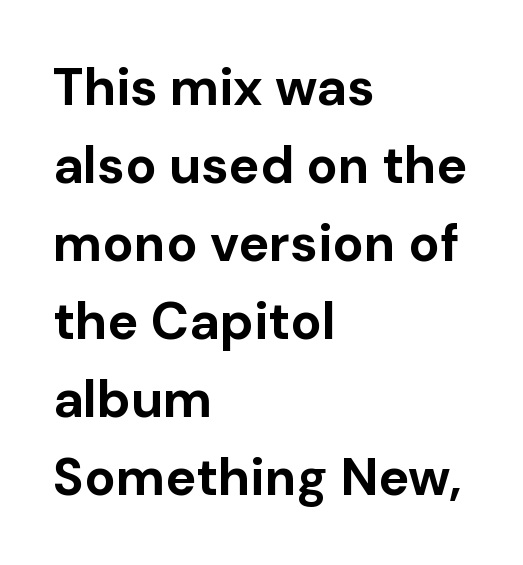
Clear beneath every line of the passage. These lines are composed in type without serifs. In terms of posture, this sample is upright. Set as a true bold cut, around the 700 mark.
